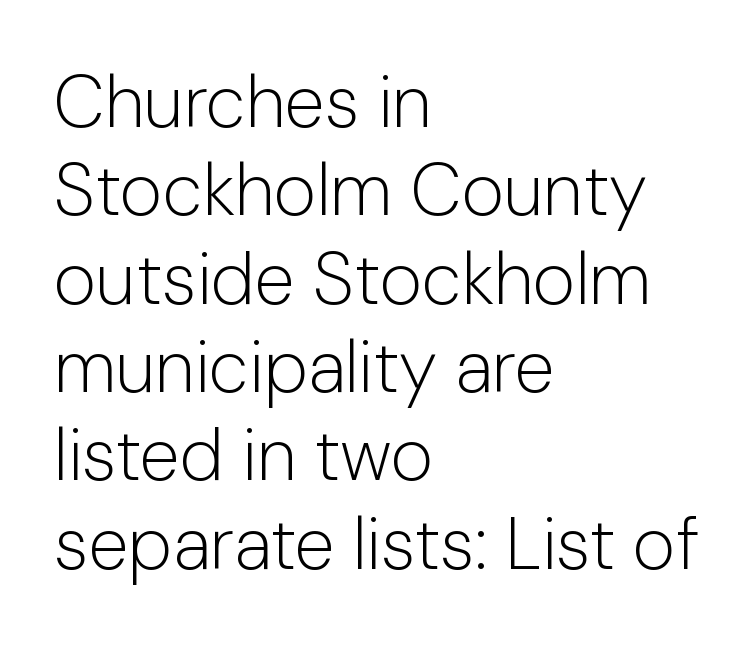
A typesetter would mark this as roman, not italic. These lines are rendered in a variable-pitch font. Rule under the text: the space is simply empty. Tracking here is standard; glyphs follow each other at the usual distance. Typographically, this falls in the sans-serif category.
